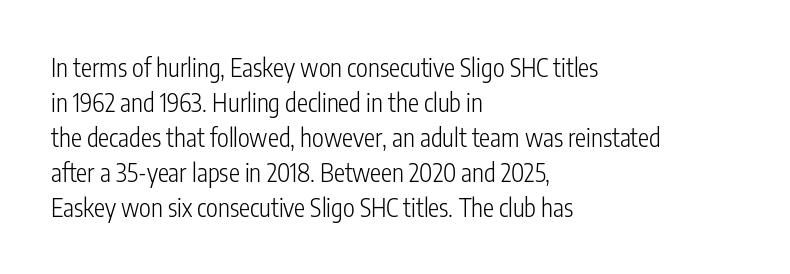
Nobody drew a line under any word here. The passage is arranged the way most books set body copy — flush left. Is the stroke heavy? The answer is a plain regular-or-lighter. Nobody touched the tracking dial on this one. A roman cut, with each character standing at attention. The space between consecutive lines is moderate.
